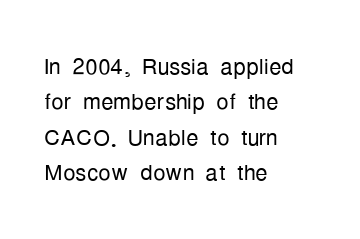
{"serif": "no", "italic": "no", "bold": "no", "weight": "light", "width": "condensed", "stroke_contrast": "low", "x_height": "medium", "monospaced": "no", "underline": "no", "align": "left", "line_spacing": "tight", "line_spacing_ratio": 1.14, "letter_spacing": "normal", "letter_spacing_em": 0.0, "glyph_px": 31}
